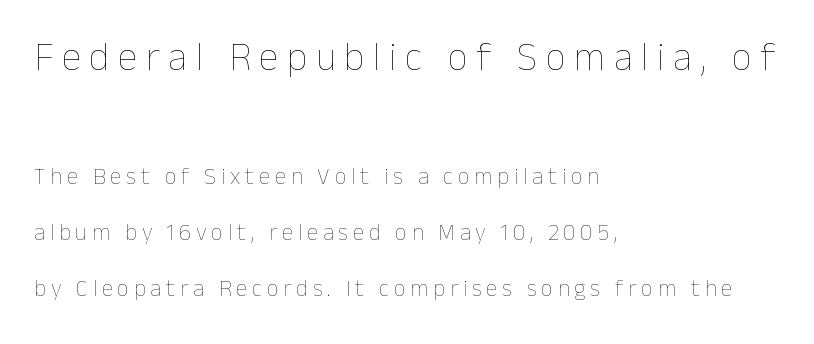
The image shows 40 px thin type, upright; set left-aligned, loose line spacing (2.43x), unusually wide letter spacing (+0.21 em), not underlined; the first (top) block is 1.74x larger; low stroke contrast and a medium x-height.
